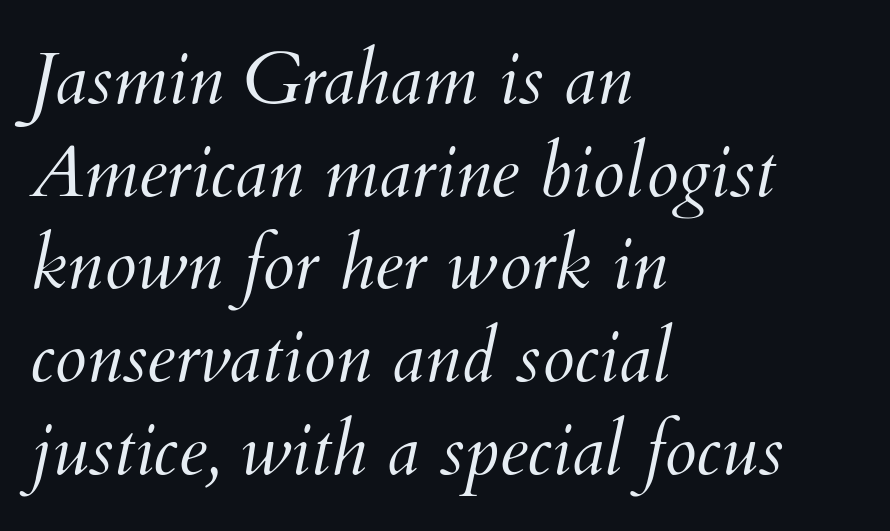
The image shows 73 px light type, italic (leaning right); set left-aligned, normal line spacing (1.27x), normal letter spacing, not underlined; medium stroke contrast and a small x-height.
